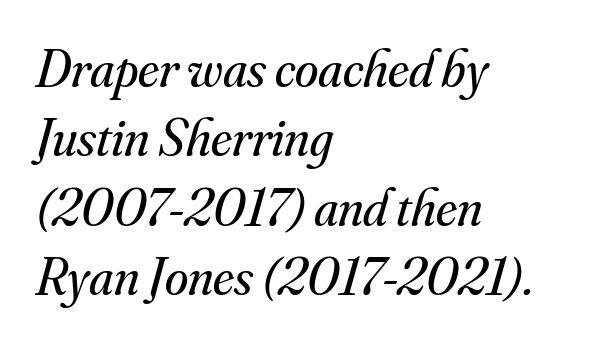
Q: Is the text bold? A: No.
Q: Is the text italic (slanted)? A: Yes, it leans right by about 16 degrees.
Q: Is the typeface a serif or a sans-serif typeface? A: Serif.
Q: Is the text underlined? A: No.
Q: How is the paragraph aligned? A: Left-aligned.
Q: Is the spacing between letters normal or unusually wide? A: Normal.
Q: Is the spacing between lines tight, normal or loose? A: Normal.
Q: Width (condensed, normal, or wide)? A: Normal.
Q: Stroke contrast? A: Medium.
Q: x-height? A: Small.
Q: Monospaced? A: No.
